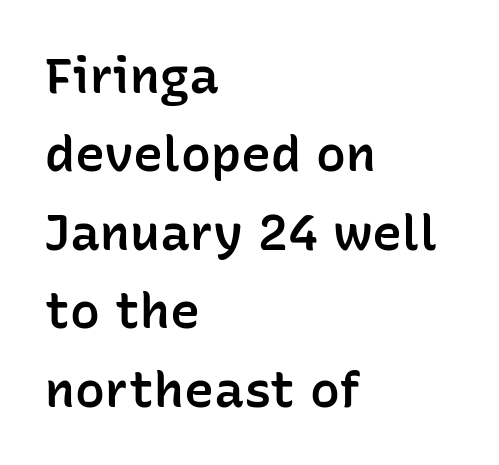
The image shows 50 px semibold sans-serif type, upright; set left-aligned, normal line spacing (1.57x), normal letter spacing, not underlined; low stroke contrast and a medium x-height.
